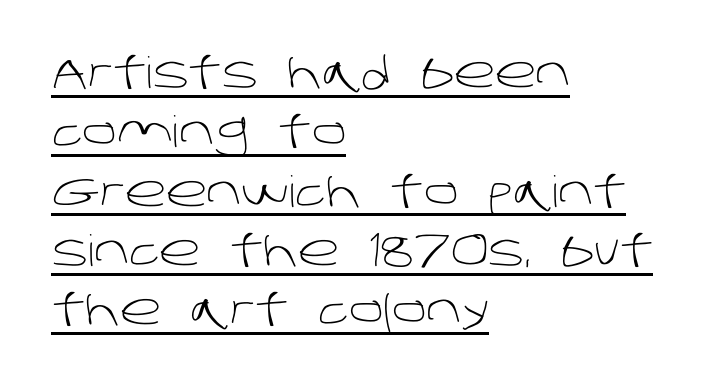
Each letter keeps its own natural width here, so spacing adapts to shape. Has an underline been added? It has. Every row of glyphs begins at an identical x-position on the left. The text was rendered using a sans face with plain stroke endings. These glyphs show unthickened strokes, regular width or finer. Leading matches the norm, producing a regular column.
